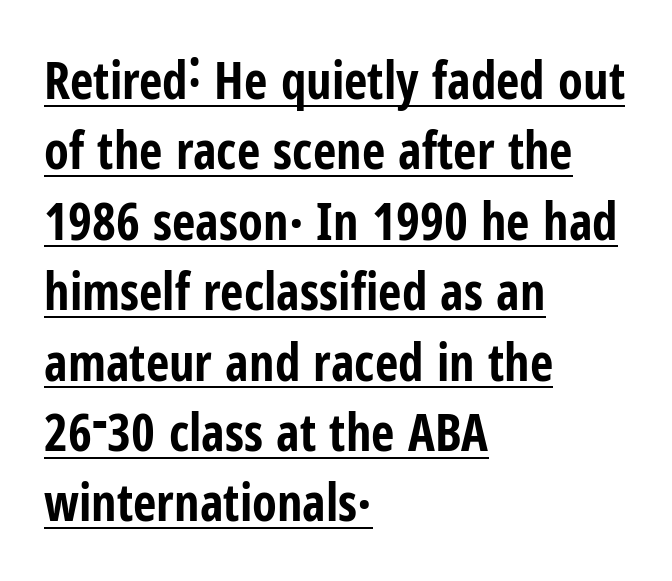
The image shows 51 px bold, condensed sans-serif type, upright; set left-aligned, normal line spacing (1.38x), normal letter spacing, underlined; low stroke contrast and a medium x-height.
